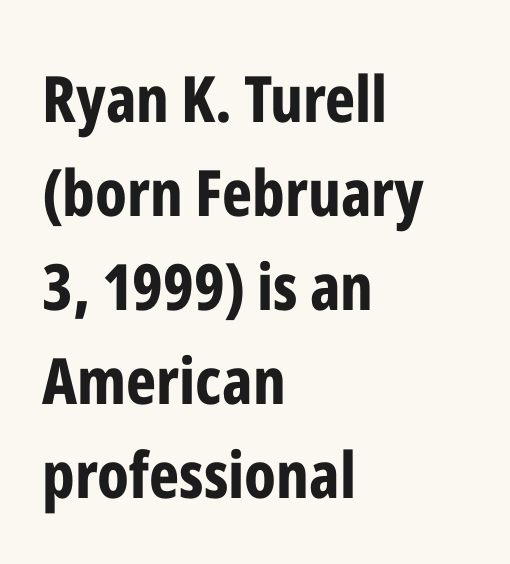
Reading down the column, the eye jumps a familiar distance to each next line. Does the type have serifs? No, each stem ends abruptly. The typography opts for an upright posture over an oblique one. Does the copy run flush right? No — it runs flush left. The foot of each line stays bare and open. Here the glyphs are tracked normally, forming tight word shapes.
